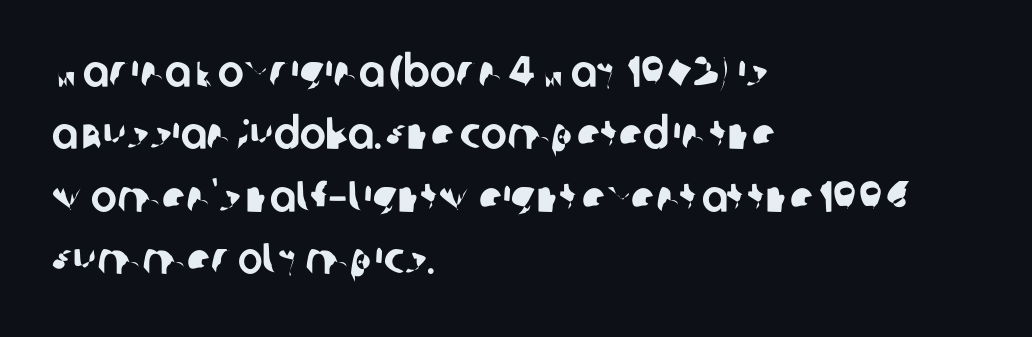
Q: Is the typeface a serif or a sans-serif typeface? A: Sans-serif.
Q: Is the text underlined? A: No.
Q: How is the paragraph aligned? A: Left-aligned.
Q: Is the spacing between letters normal or unusually wide? A: Normal.
Q: Is the spacing between lines tight, normal or loose? A: Normal.
Q: Width (condensed, normal, or wide)? A: Normal.
Q: Stroke contrast? A: Low.
Q: x-height? A: Large.
Q: Monospaced? A: No.
